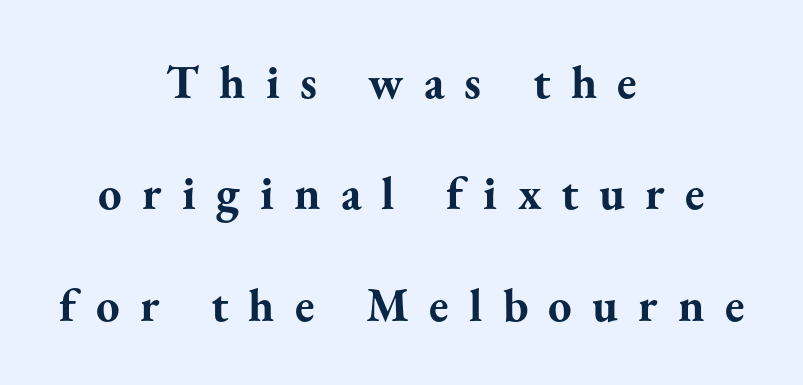
In CSS terms this would be text-align: center. The font is running at its bold setting. A typesetter would call this proportional, since set widths differ per character. A serif font was chosen for this passage. Glance below the letters and you will spot only blank space. Observe the wide spacing: letters keep a clear distance from each other.
